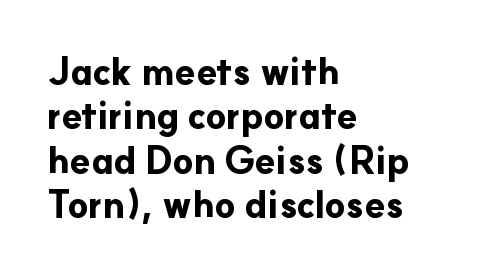
The image shows 37 px bold sans-serif type, upright; set left-aligned, line spacing 1.2x, normal letter spacing, not underlined; low stroke contrast and a small x-height.
